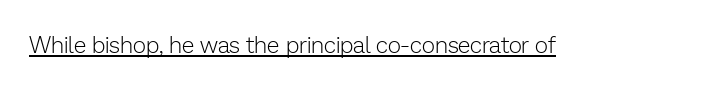
{"italic": "no", "bold": "no", "underline": "yes", "letter_spacing": "normal", "letter_spacing_em": 0.0, "glyph_px": 23}
